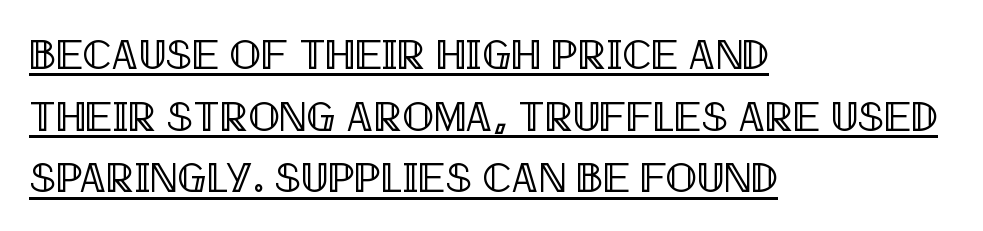
These lines stack with their left ends in a neat column. Nobody touched the tracking dial on this one. Varying glyph widths throughout — classic text-font behaviour. The axis of the letterforms is exactly vertical. Baseline-to-baseline distance is the conventional proportion of letter height.
